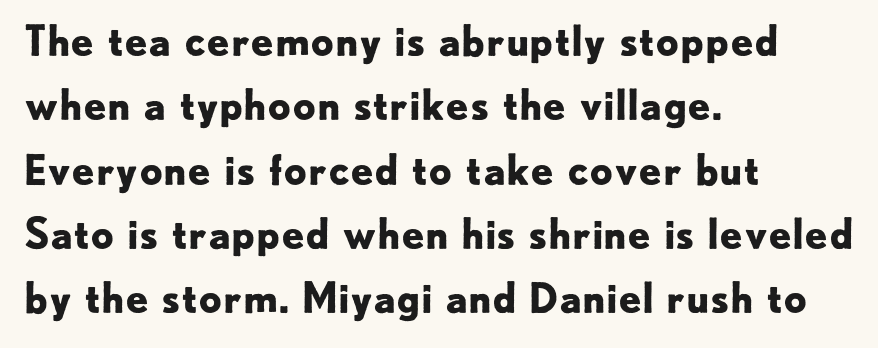
The image shows 41 px bold sans-serif type, upright; set left-aligned, normal line spacing (1.57x), normal letter spacing, not underlined; low stroke contrast and a small x-height.
